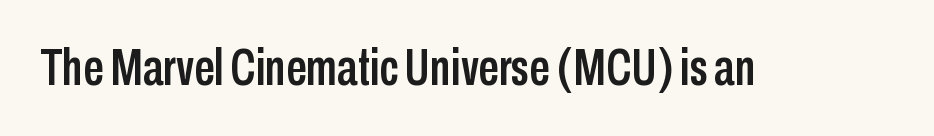
The image shows 51 px condensed sans-serif type, upright; set normal letter spacing, not underlined; low stroke contrast and a medium x-height.
